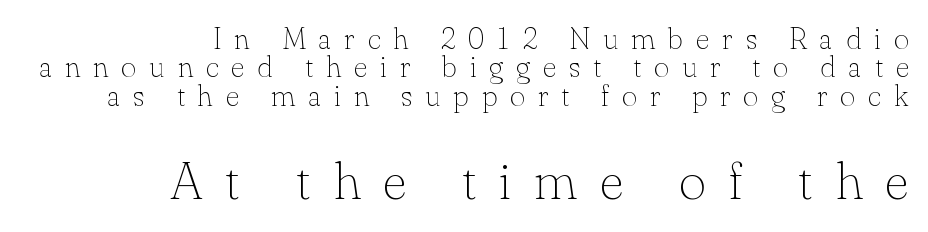
Q: Is the text bold? A: No.
Q: Is the text italic (slanted)? A: No, it is upright.
Q: Is the typeface a serif or a sans-serif typeface? A: Serif.
Q: Is the text underlined? A: No.
Q: How is the paragraph aligned? A: Right-aligned.
Q: Is the spacing between letters normal or unusually wide? A: Unusually wide.
Q: Is the spacing between lines tight, normal or loose? A: Tight.
Q: Which block of text is set in a larger size, the first (top) or the second (bottom)? A: The second (bottom) one.
Q: Width (condensed, normal, or wide)? A: Normal.
Q: Stroke contrast? A: Low.
Q: x-height? A: Small.
Q: Monospaced? A: No.
